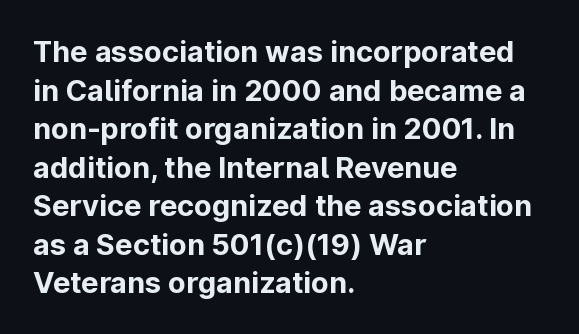
Words appear dense and cohesive because spacing is normal. Vertical strokes here are truly vertical. This is heavy type, rendered in bold. Proportional: the letters do not fall into vertical columns. The type family on display is of the sans-serif kind.
